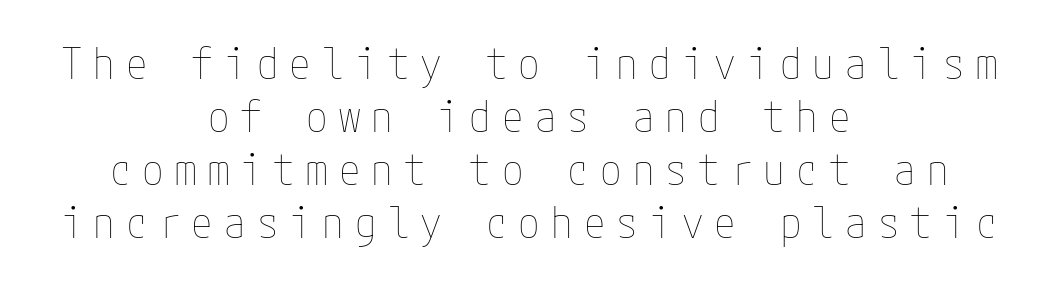
Q: Is the text bold? A: No.
Q: Is the text italic (slanted)? A: No, it is upright.
Q: Is the text underlined? A: No.
Q: How is the paragraph aligned? A: Centered.
Q: Is the spacing between letters normal or unusually wide? A: Unusually wide.
Q: Width (condensed, normal, or wide)? A: Condensed.
Q: Stroke contrast? A: Low.
Q: x-height? A: Medium.
